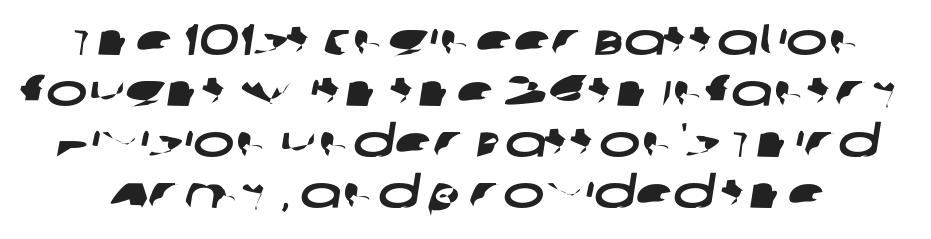
{"serif": "no", "width": "wide", "stroke_contrast": "low", "x_height": "large", "monospaced": "no", "underline": "no", "line_spacing_ratio": 1.16, "letter_spacing": "normal", "letter_spacing_em": 0.0, "glyph_px": 44}
